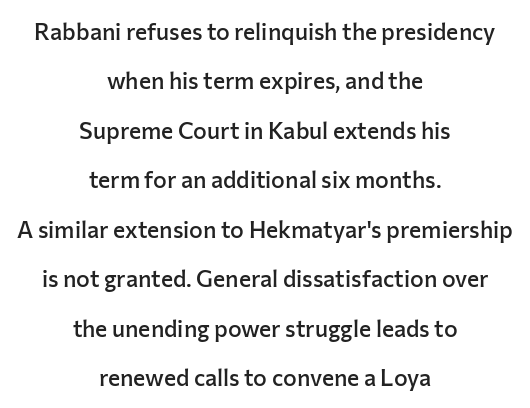
Emphasis by weight is partial: semibold. Just letters on the line, the space beneath them empty. Italic? Not at all — the glyphs are vertical. Letter spacing: default.
